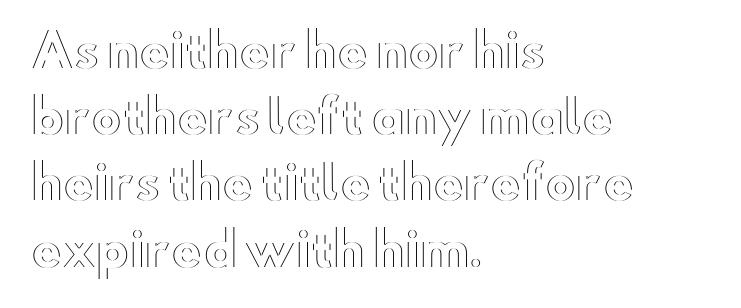
The image shows 46 px wide type, upright; set left-aligned, normal line spacing (1.44x), normal letter spacing, not underlined; a small x-height.
